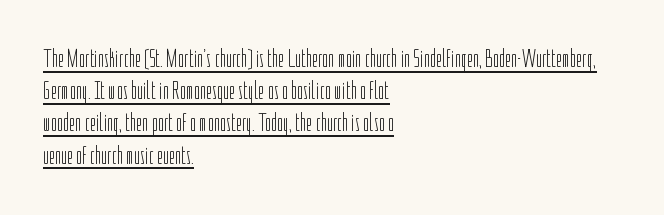
The image shows 26 px text type, upright; set left-aligned, line spacing 1.24x, normal letter spacing, underlined.
